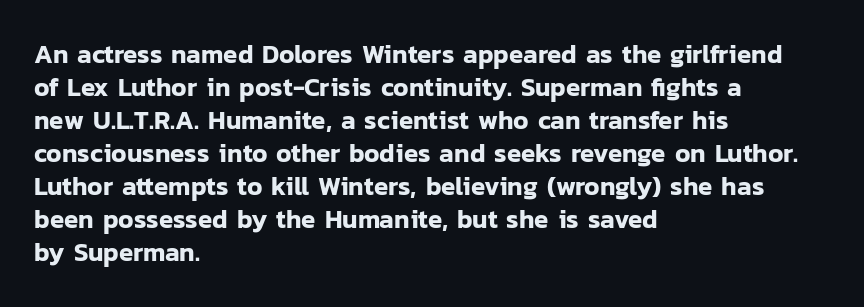
The foot of each line stays bare and open. Leading matches the norm, producing a regular column. The paragraph shown leans on its left margin. The gaps between neighbouring characters are ordinary and unremarkable. Italic? Not at all — the glyphs are vertical.
